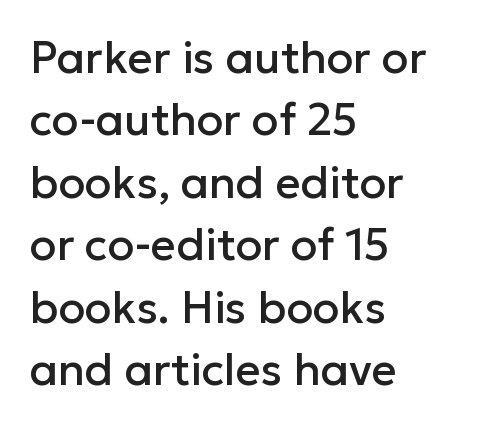
{"serif": "no", "italic": "no", "width": "normal", "stroke_contrast": "low", "x_height": "medium", "monospaced": "no", "underline": "no", "align": "left", "line_spacing": "normal", "line_spacing_ratio": 1.42, "letter_spacing": "normal", "letter_spacing_em": 0.0, "glyph_px": 44}
